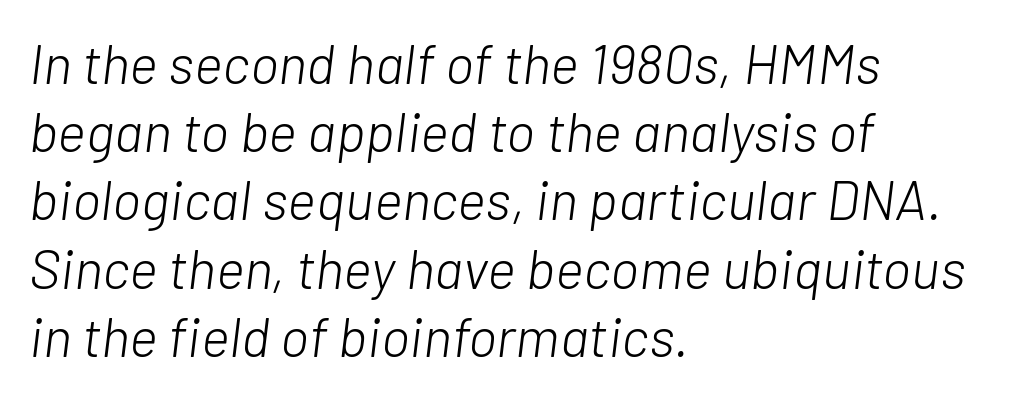
A quiet, ordinary-to-light weight characterises the typeface. Inter-character spacing is left at the font's built-in metrics. Is this a fixed-width face? No — the glyphs have proportional, varying widths. Words float on clear page, feet unadorned. If you drew a line through each stem, it would be angled. Caption: multi-line text, flush left, ragged right.
